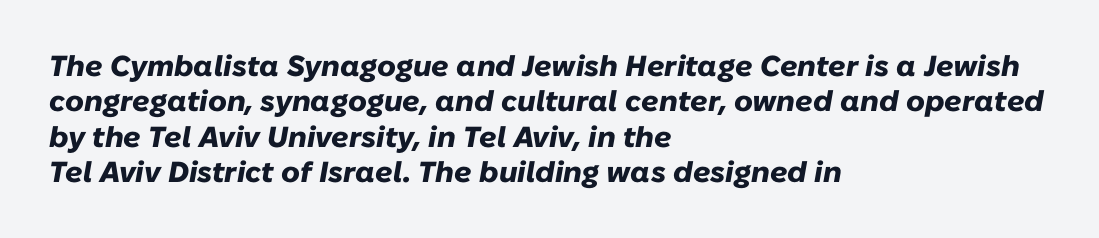
Q: Is the text bold? A: Yes.
Q: Is the text italic (slanted)? A: Yes, it leans right by about 10 degrees.
Q: Is the text underlined? A: No.
Q: How is the paragraph aligned? A: Left-aligned.
Q: Is the spacing between letters normal or unusually wide? A: Normal.
Q: Width (condensed, normal, or wide)? A: Normal.
Q: Stroke contrast? A: Low.
Q: x-height? A: Medium.
Q: Monospaced? A: No.
